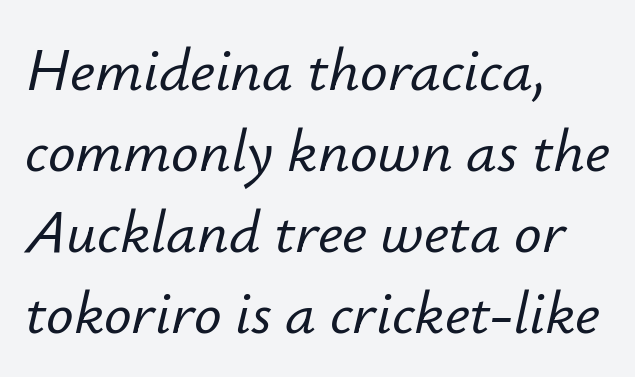
Each row of text sits above clean, open space. The gaps between neighbouring characters are ordinary and unremarkable. Which margin do the lines hug? The left one — the right edge is uneven. Successive baselines arrive at the customary interval. There's an unmistakable incline to the writing here. Each letter keeps its own natural width here, so spacing adapts to shape.
